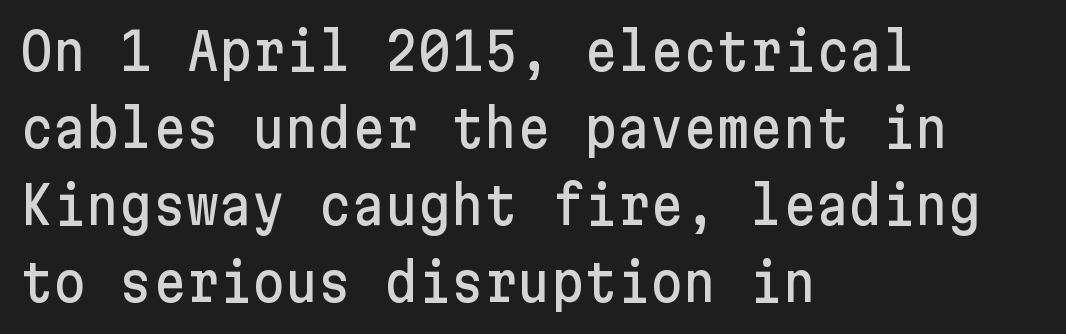
{"serif": "no", "italic": "no", "width": "normal", "stroke_contrast": "low", "x_height": "medium", "underline": "no", "align": "left", "line_spacing": "normal", "line_spacing_ratio": 1.51, "letter_spacing": "normal", "letter_spacing_em": 0.0, "glyph_px": 51}
